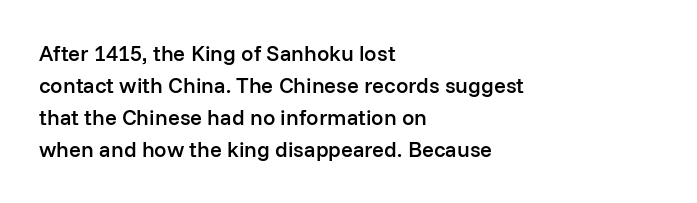
Check the space under the baseline: it is left empty. Style check: upright. The sample has been set in demibold, a notch under bold. Words appear dense and cohesive because spacing is normal. In terms of leading, this rendering sits right in the middle. Where is the straight margin? On the left.
